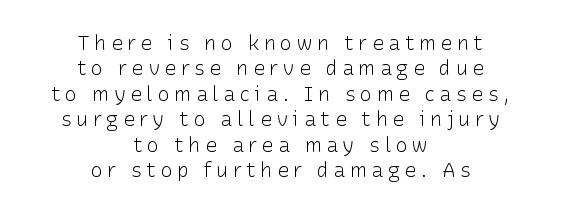
{"italic": "no", "bold": "no", "underline": "no", "align": "center", "line_spacing": "normal", "line_spacing_ratio": 1.27, "letter_spacing": "wide", "letter_spacing_em": 0.22, "glyph_px": 20}
